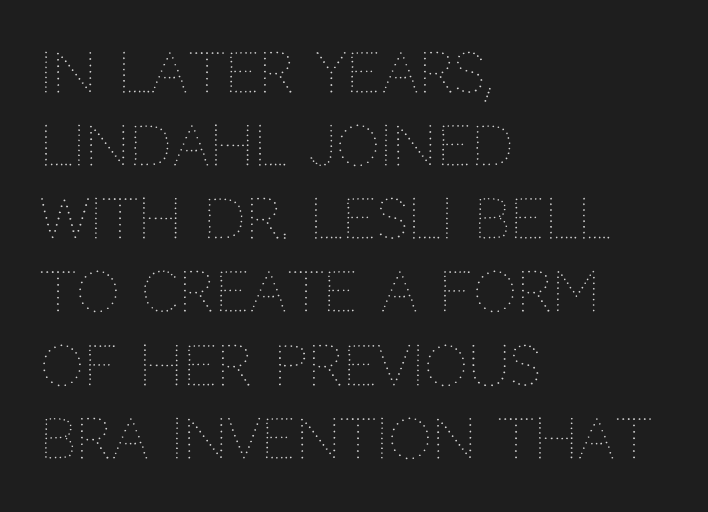
The image shows 55 px thin type, upright; set left-aligned, normal line spacing (1.33x), normal letter spacing, not underlined; medium stroke contrast and a large x-height.
